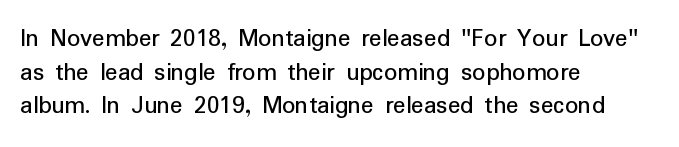
{"italic": "no", "bold": "no", "underline": "no", "align": "left", "line_spacing": "normal", "line_spacing_ratio": 1.29, "letter_spacing": "normal", "letter_spacing_em": 0.0, "glyph_px": 26}
